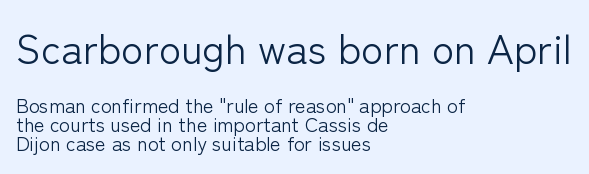
A classic flush-left, rag-right setting is used for this passage. Think standard paragraph weight, or any step lighter than that. Characters follow at the spacing the type designer built in. Reading top to bottom, the characters get smaller at the block break. Each new line begins almost immediately beneath the previous one. The glyphs are unaccompanied by any horizontal stroke below them.
